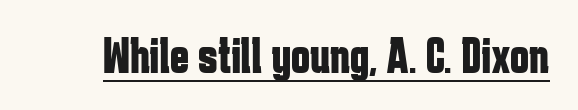
The image shows 51 px bold, condensed sans-serif type, upright; set normal letter spacing, underlined; low stroke contrast and a medium x-height.
